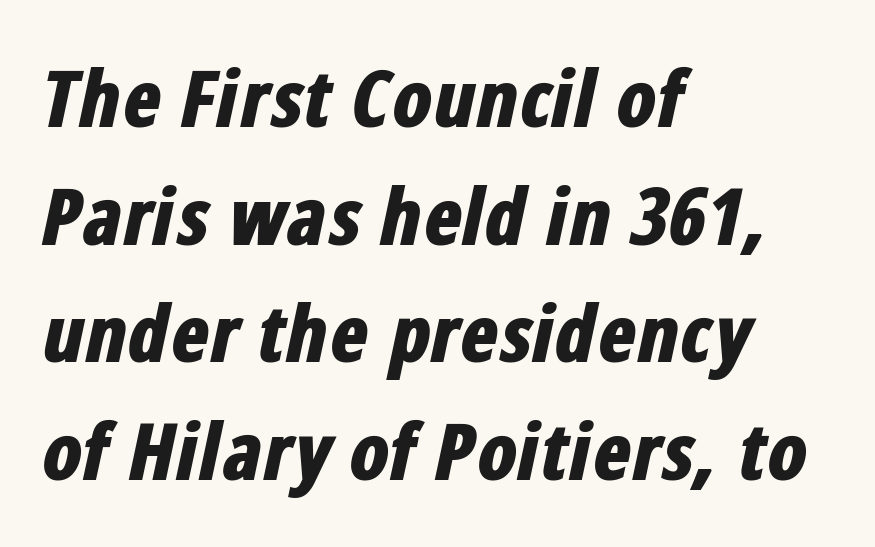
The image shows 79 px bold, condensed type, italic (leaning right); set left-aligned, normal line spacing (1.49x), normal letter spacing, not underlined; low stroke contrast and a medium x-height.
